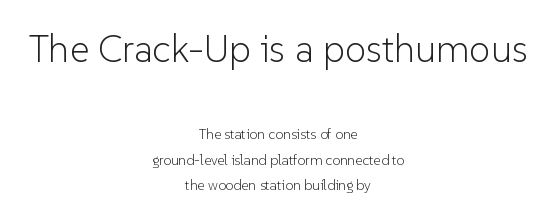
Q: Is the text bold? A: No.
Q: Is the text italic (slanted)? A: No, it is upright.
Q: Is the typeface a serif or a sans-serif typeface? A: Sans-serif.
Q: Is the text underlined? A: No.
Q: How is the paragraph aligned? A: Centered.
Q: Is the spacing between letters normal or unusually wide? A: Normal.
Q: Which block of text is set in a larger size, the first (top) or the second (bottom)? A: The first (top) one.
Q: Width (condensed, normal, or wide)? A: Normal.
Q: Stroke contrast? A: Low.
Q: x-height? A: Medium.
Q: Monospaced? A: No.
